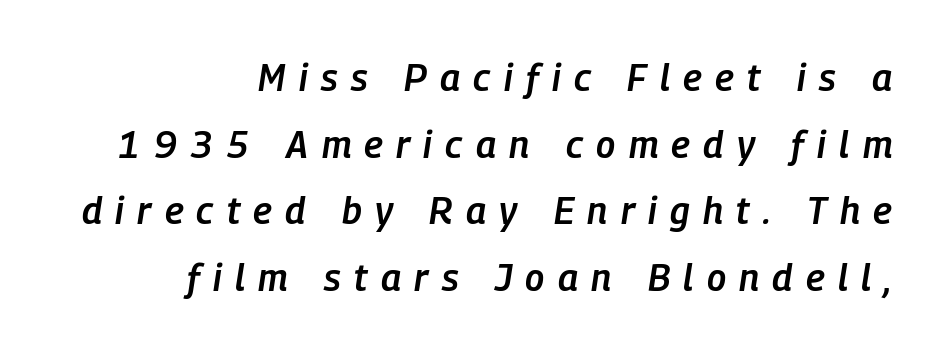
{"italic": "yes", "lean": "right", "slant_degrees": 9, "bold": "semi", "weight": "semibold", "width": "condensed", "stroke_contrast": "low", "x_height": "medium", "monospaced": "no", "underline": "no", "align": "right", "line_spacing_ratio": 1.8, "letter_spacing": "wide", "letter_spacing_em": 0.36, "glyph_px": 37}
